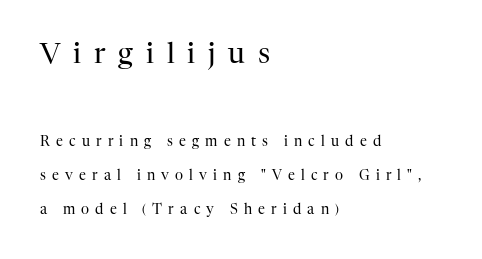
Q: Is the text bold? A: No.
Q: Is the text italic (slanted)? A: No, it is upright.
Q: Is the typeface a serif or a sans-serif typeface? A: Serif.
Q: Is the text underlined? A: No.
Q: How is the paragraph aligned? A: Left-aligned.
Q: Is the spacing between letters normal or unusually wide? A: Unusually wide.
Q: Is the spacing between lines tight, normal or loose? A: Loose.
Q: Which block of text is set in a larger size, the first (top) or the second (bottom)? A: The first (top) one.
Q: Width (condensed, normal, or wide)? A: Normal.
Q: Stroke contrast? A: High.
Q: x-height? A: Medium.
Q: Monospaced? A: No.
